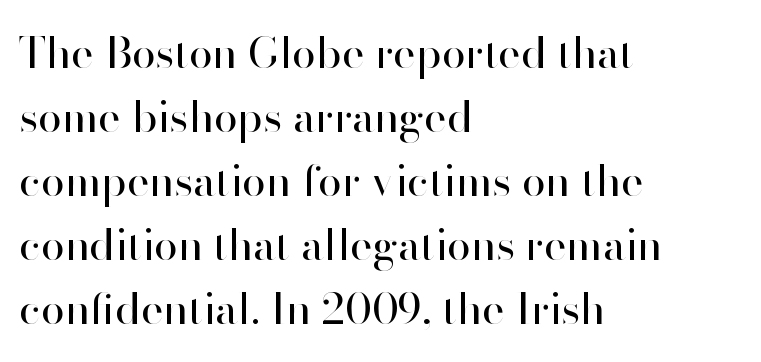
Q: Is the text bold? A: No.
Q: Is the text italic (slanted)? A: No, it is upright.
Q: Is the typeface a serif or a sans-serif typeface? A: Sans-serif.
Q: Is the text underlined? A: No.
Q: How is the paragraph aligned? A: Left-aligned.
Q: Is the spacing between letters normal or unusually wide? A: Normal.
Q: Is the spacing between lines tight, normal or loose? A: Normal.
Q: Width (condensed, normal, or wide)? A: Normal.
Q: Stroke contrast? A: High.
Q: x-height? A: Small.
Q: Monospaced? A: No.
